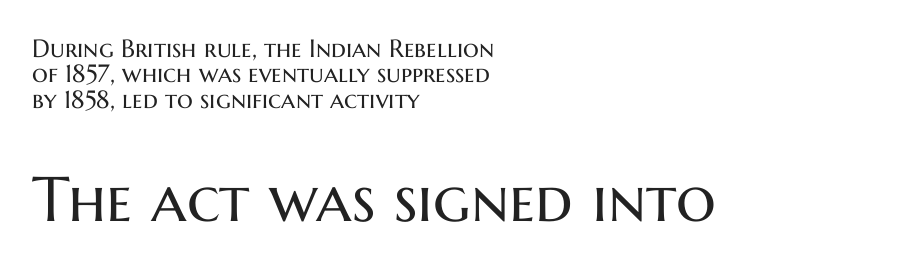
The image shows 63 px regular-weight sans-serif type, upright; set left-aligned, tight line spacing (1.02x), normal letter spacing, not underlined; the second (bottom) block is 2.52x larger; medium stroke contrast and a medium x-height.
